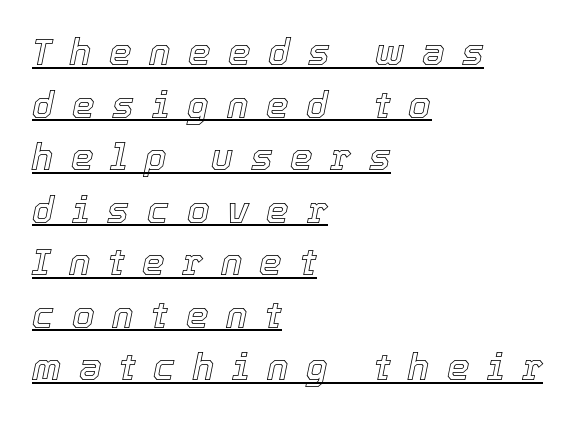
{"italic": "yes", "lean": "right", "slant_degrees": 12, "width": "normal", "x_height": "medium", "monospaced": "no", "underline": "yes", "align": "left", "line_spacing": "normal", "line_spacing_ratio": 1.46, "letter_spacing": "wide", "letter_spacing_em": 0.49, "glyph_px": 36}
